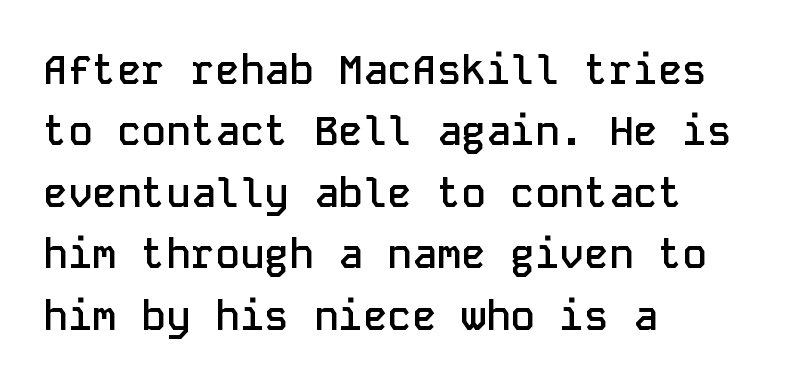
{"serif": "no", "italic": "no", "bold": "semi", "weight": "semibold", "width": "normal", "stroke_contrast": "low", "x_height": "medium", "monospaced": "yes", "underline": "no", "align": "left", "line_spacing": "normal", "line_spacing_ratio": 1.5, "letter_spacing": "normal", "letter_spacing_em": 0.0, "glyph_px": 41}
